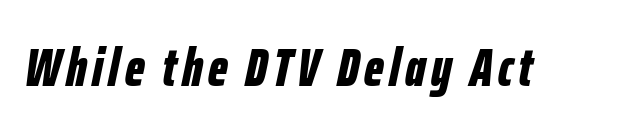
{"italic": "yes", "lean": "right", "slant_degrees": 12, "bold": "yes", "weight": "bold", "width": "condensed", "stroke_contrast": "low", "x_height": "medium", "monospaced": "no", "underline": "no", "glyph_px": 53}
